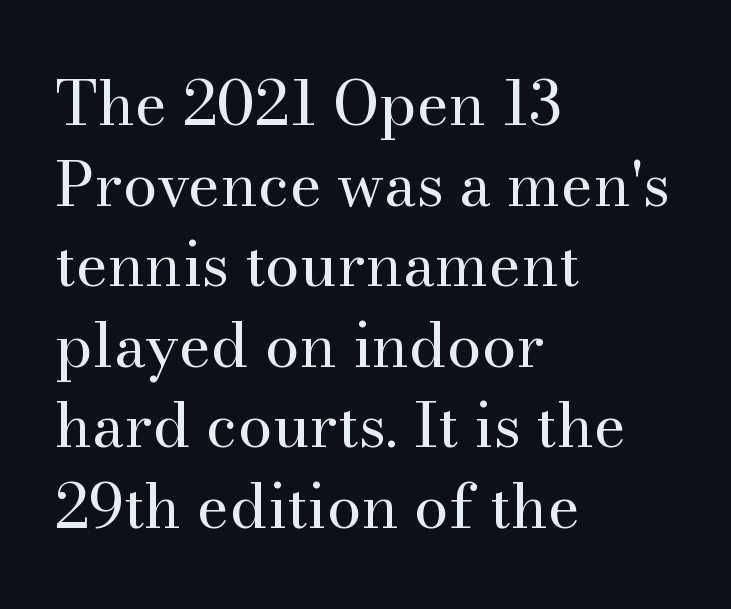
{"serif": "yes", "italic": "no", "bold": "no", "weight": "regular", "width": "normal", "stroke_contrast": "medium", "x_height": "small", "monospaced": "no", "underline": "no", "align": "left", "line_spacing": "normal", "line_spacing_ratio": 1.3, "letter_spacing": "normal", "letter_spacing_em": 0.0, "glyph_px": 62}
